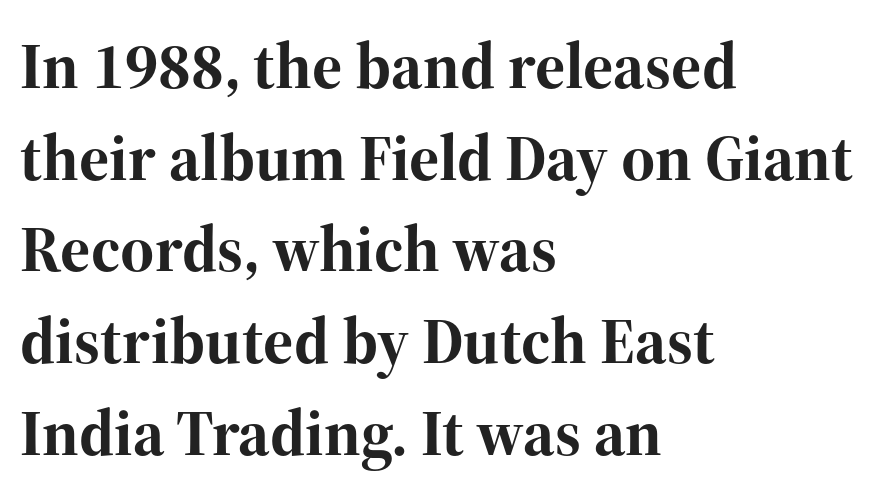
Letter spacing: default. The font is running at its bold setting. Short and long lines alike share a common starting point at left. Clear beneath every line of the passage.
